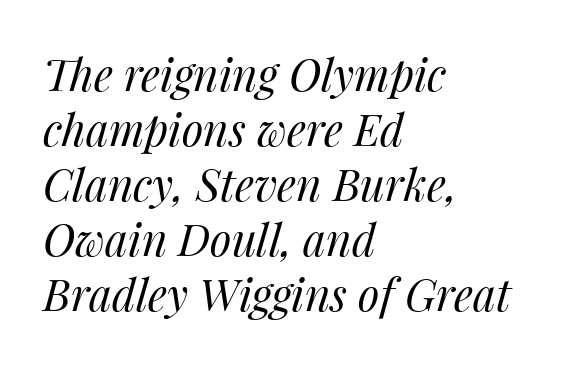
The image shows 44 px regular-weight type, italic (leaning right); set left-aligned, normal line spacing (1.25x), normal letter spacing, not underlined; medium stroke contrast and a medium x-height.
